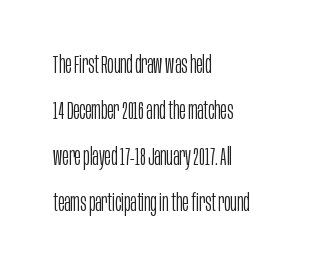
{"italic": "no", "bold": "no", "underline": "no", "align": "left", "line_spacing": "loose", "line_spacing_ratio": 1.92, "letter_spacing": "normal", "letter_spacing_em": 0.0, "glyph_px": 24}
